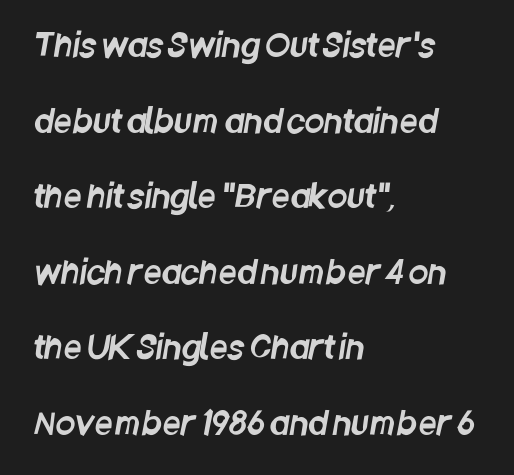
The image shows 32 px condensed sans-serif type; set left-aligned, loose line spacing (2.36x), normal letter spacing, not underlined; low stroke contrast and a large x-height.
